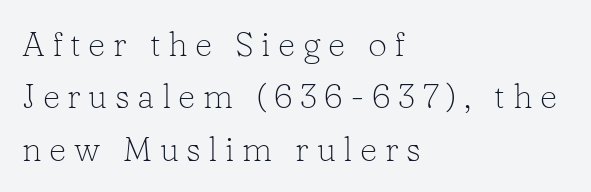
Q: Is the text bold? A: No.
Q: Is the text italic (slanted)? A: No, it is upright.
Q: Is the typeface a serif or a sans-serif typeface? A: Serif.
Q: Is the text underlined? A: No.
Q: How is the paragraph aligned? A: Left-aligned.
Q: Is the spacing between letters normal or unusually wide? A: Unusually wide.
Q: Is the spacing between lines tight, normal or loose? A: Normal.
Q: Width (condensed, normal, or wide)? A: Normal.
Q: Stroke contrast? A: Low.
Q: x-height? A: Medium.
Q: Monospaced? A: No.
